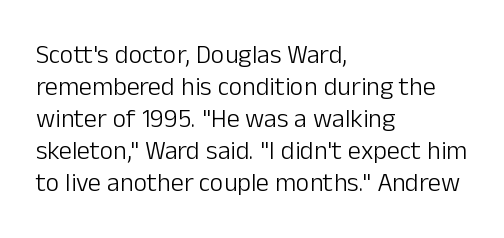
The image shows 26 px text type, upright; set left-aligned, line spacing 1.23x, normal letter spacing, not underlined.
